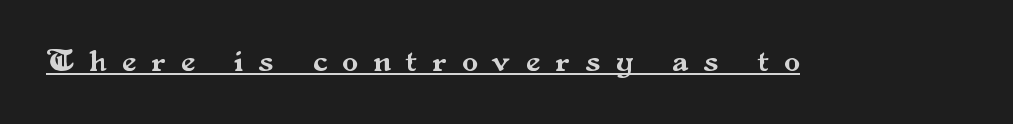
The image shows 32 px serif type, upright; set unusually wide letter spacing (+0.48 em), underlined; medium stroke contrast and a small x-height.
